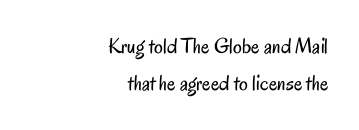
Compared with a flush-left layout, this one pins lines to the opposite, right side. A typesetter would call this leading conventional body-copy spacing. The typesetting does not lean heavy: it is not bold. Tracking here is standard; glyphs follow each other at the usual distance. A bare baseline throughout the passage. If you drew a line through each stem, it would be perfectly vertical.
